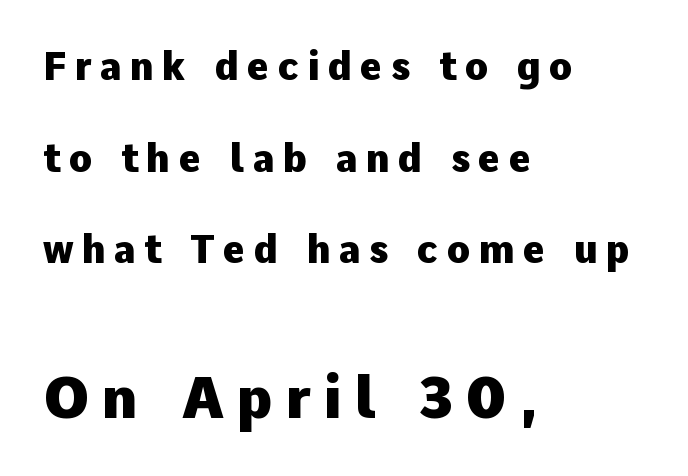
The image shows 57 px heavy sans-serif type, upright; set left-aligned, loose line spacing (2.41x), unusually wide letter spacing (+0.22 em), not underlined; the second (bottom) block is 1.5x larger; low stroke contrast and a medium x-height.
